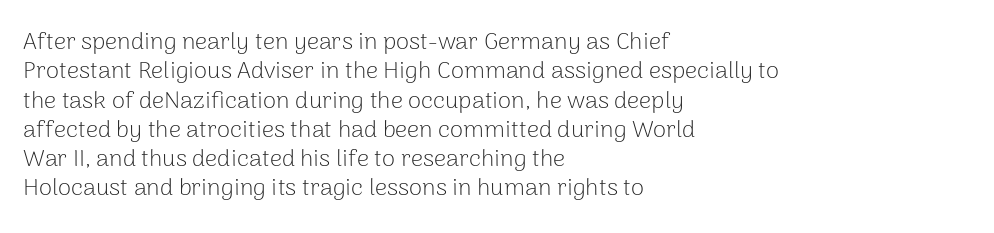
Q: Is the text bold? A: No.
Q: Is the text italic (slanted)? A: No, it is upright.
Q: Is the text underlined? A: No.
Q: How is the paragraph aligned? A: Left-aligned.
Q: Is the spacing between letters normal or unusually wide? A: Normal.
